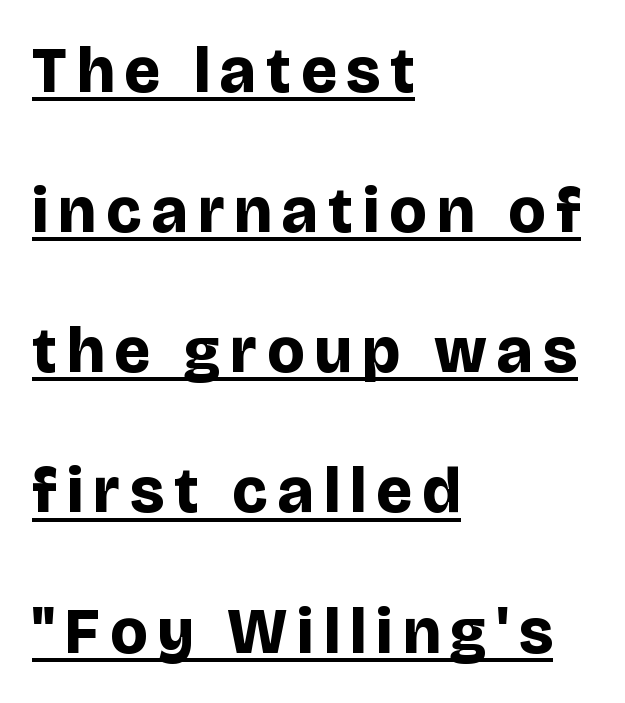
{"serif": "no", "italic": "no", "bold": "yes", "weight": "bold", "width": "normal", "stroke_contrast": "low", "x_height": "large", "monospaced": "no", "underline": "yes", "align": "left", "line_spacing": "loose", "line_spacing_ratio": 2.19, "glyph_px": 64}
